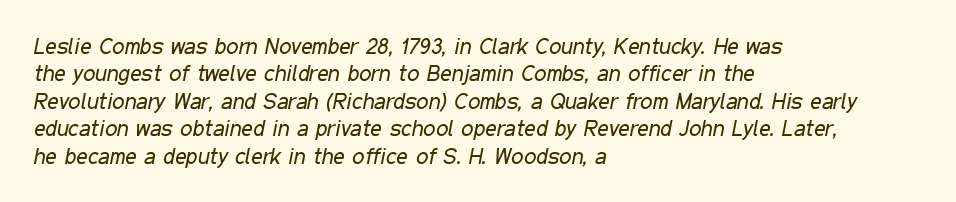
{"italic": "yes", "lean": "right", "slant_degrees": 11, "bold": "no", "underline": "no", "align": "left", "line_spacing": "normal", "line_spacing_ratio": 1.25, "letter_spacing": "normal", "letter_spacing_em": 0.0, "glyph_px": 22}
